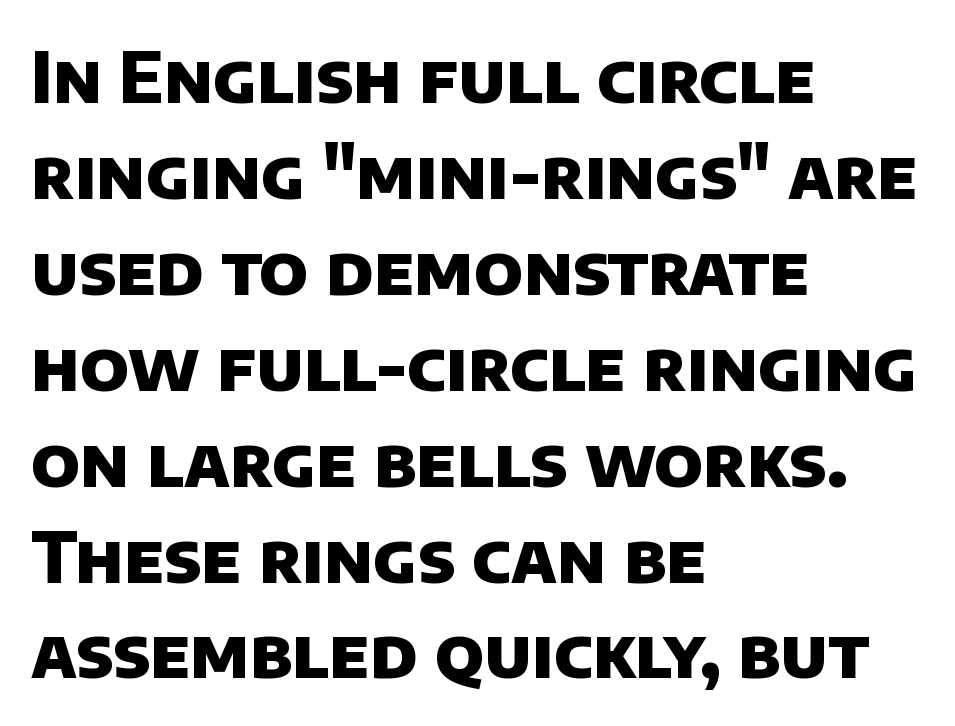
Q: Is the text bold? A: Yes.
Q: Is the typeface a serif or a sans-serif typeface? A: Sans-serif.
Q: Is the text underlined? A: No.
Q: How is the paragraph aligned? A: Left-aligned.
Q: Is the spacing between letters normal or unusually wide? A: Normal.
Q: Is the spacing between lines tight, normal or loose? A: Normal.
Q: Width (condensed, normal, or wide)? A: Normal.
Q: Stroke contrast? A: Low.
Q: x-height? A: Large.
Q: Monospaced? A: No.
